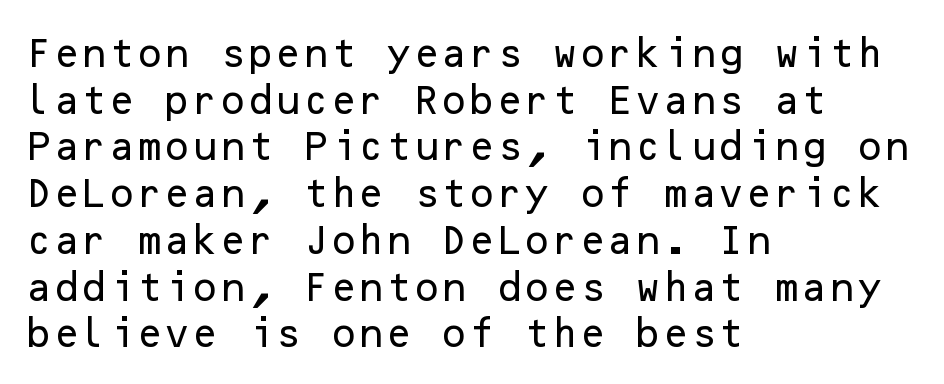
The line texture is even and compact thanks to regular tracking. Lines of text with bare space underneath. Reading down the block, your eye returns to a fixed left position each line. One glance says typical: line gaps are just what's usual. Does the lettering tilt? It doesn't — this is upright.
